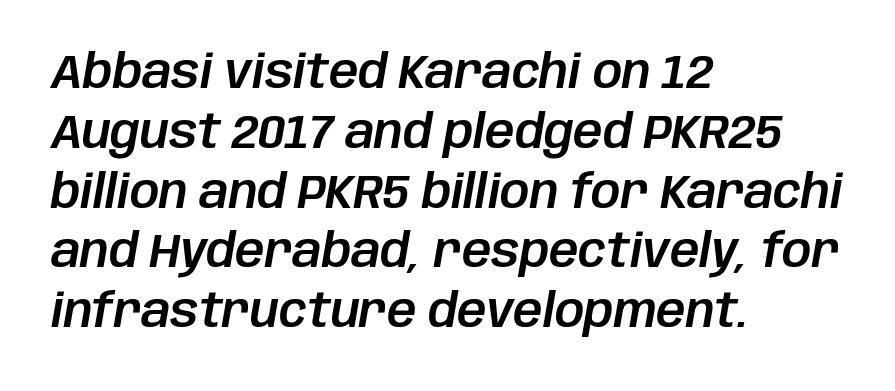
{"italic": "yes", "lean": "right", "slant_degrees": 10, "width": "normal", "stroke_contrast": "low", "x_height": "large", "monospaced": "no", "underline": "no", "align": "left", "line_spacing": "normal", "line_spacing_ratio": 1.3, "letter_spacing": "normal", "letter_spacing_em": 0.0, "glyph_px": 46}
